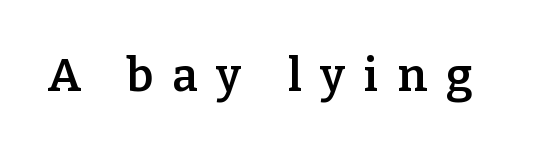
Here the designer chose a conventional face with non-uniform glyph widths. Decoration check: the copy has no underline. The glyphs have the mass of a demibold cut, below bold. Tracking here is generous; glyphs stand well apart from one another.
